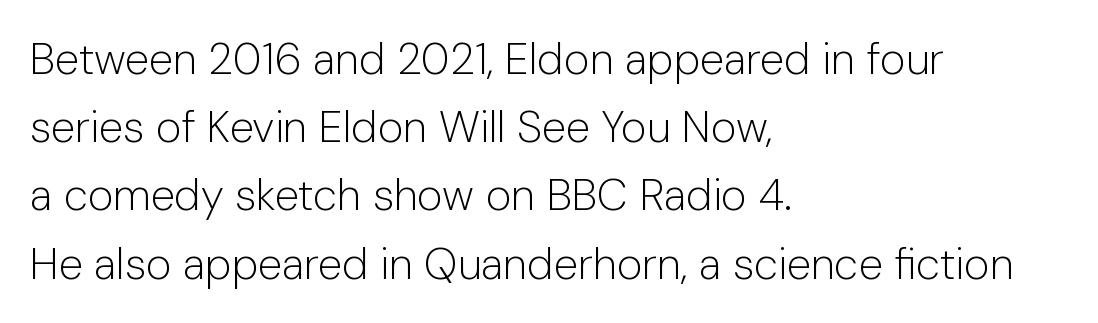
Q: Is the text bold? A: No.
Q: Is the text italic (slanted)? A: No, it is upright.
Q: Is the typeface a serif or a sans-serif typeface? A: Sans-serif.
Q: Is the text underlined? A: No.
Q: How is the paragraph aligned? A: Left-aligned.
Q: Is the spacing between letters normal or unusually wide? A: Normal.
Q: Is the spacing between lines tight, normal or loose? A: Normal.
Q: Width (condensed, normal, or wide)? A: Normal.
Q: Stroke contrast? A: Low.
Q: x-height? A: Medium.
Q: Monospaced? A: No.
